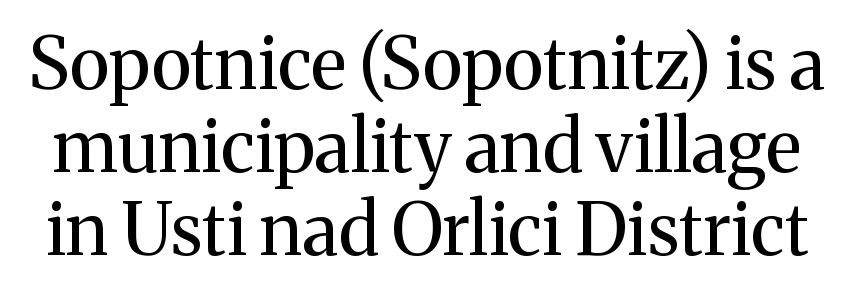
Each letter keeps its own natural width here, so spacing adapts to shape. Weight: not bold — regular or lighter. This rendering employs a face with finishing strokes, i.e., a serif. Check the space under the baseline: it is left empty. The letters sit at their default tracking, neither squeezed nor spread. A roman cut, with each character standing at attention.
